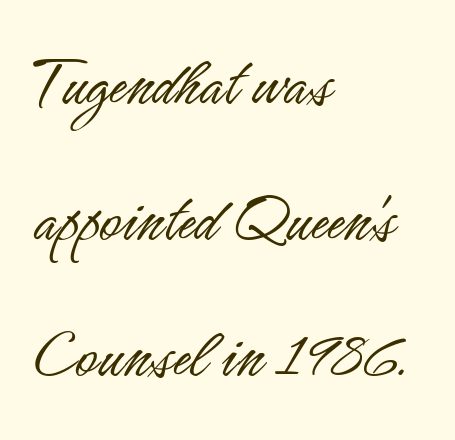
The image shows 74 px light, condensed sans-serif type; set left-aligned, line spacing 1.84x, normal letter spacing, not underlined; low stroke contrast and a small x-height.
